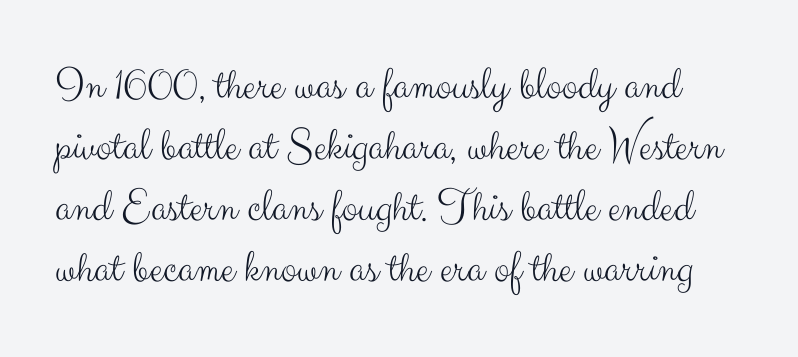
The image shows 47 px light sans-serif type; set normal line spacing (1.3x), normal letter spacing, not underlined; medium stroke contrast and a small x-height.
